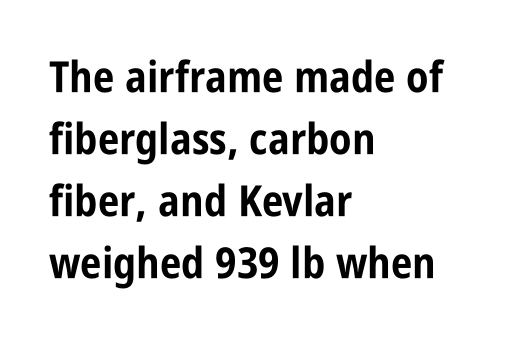
Q: Is the text bold? A: Yes.
Q: Is the text italic (slanted)? A: No, it is upright.
Q: Is the typeface a serif or a sans-serif typeface? A: Sans-serif.
Q: Is the text underlined? A: No.
Q: How is the paragraph aligned? A: Left-aligned.
Q: Is the spacing between letters normal or unusually wide? A: Normal.
Q: Is the spacing between lines tight, normal or loose? A: Normal.
Q: Width (condensed, normal, or wide)? A: Condensed.
Q: Stroke contrast? A: Low.
Q: x-height? A: Large.
Q: Monospaced? A: No.
